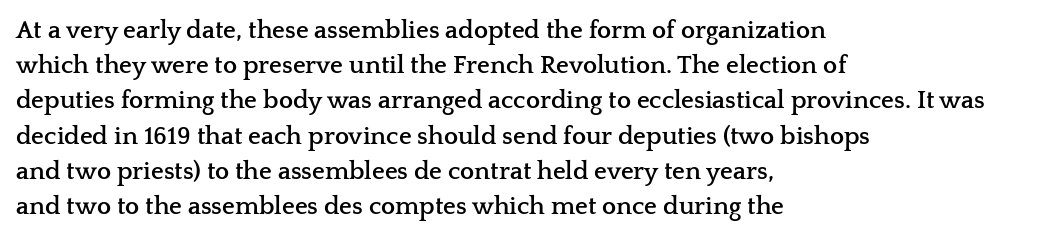
Here the glyphs are tracked normally, forming tight word shapes. Posture: upright roman. Plain, unruled lines of type. Leading matches the norm, producing a regular column.
